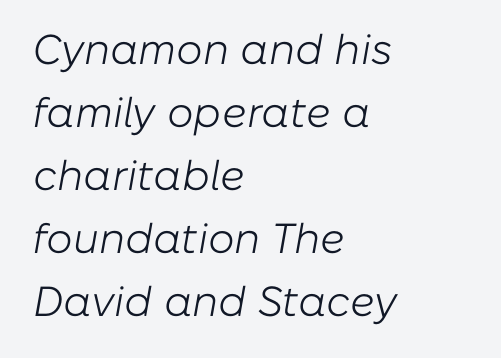
The font's italic variant was chosen for this text. Line spacing here is normal. The rendering keeps characters at their native spacing. Layout note: lines flush left. The face used here is proportionally spaced, like ordinary book or web type.
